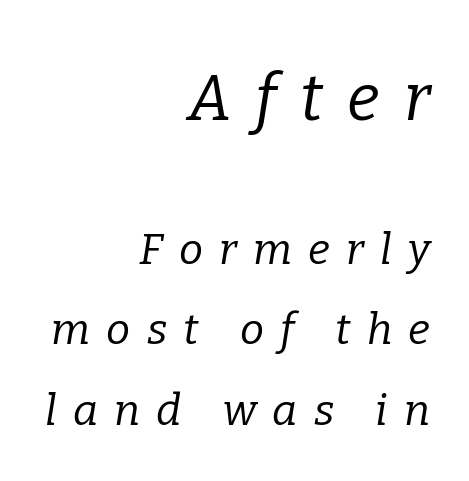
The image shows 64 px regular-weight serif type, italic (leaning right); set right-aligned, line spacing 1.87x, unusually wide letter spacing (+0.38 em), not underlined; the first (top) block is 1.49x larger; low stroke contrast and a medium x-height.
